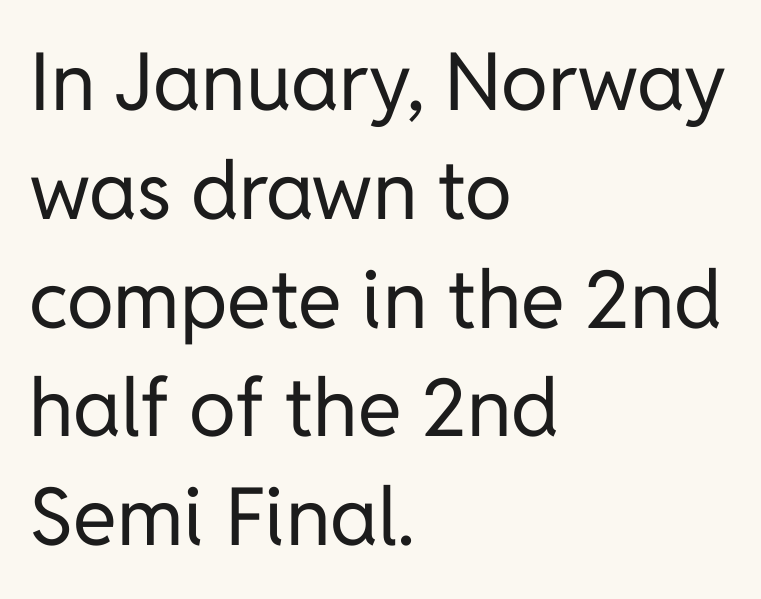
Q: Is the text bold? A: No.
Q: Is the text italic (slanted)? A: No, it is upright.
Q: Is the typeface a serif or a sans-serif typeface? A: Sans-serif.
Q: Is the text underlined? A: No.
Q: How is the paragraph aligned? A: Left-aligned.
Q: Is the spacing between letters normal or unusually wide? A: Normal.
Q: Is the spacing between lines tight, normal or loose? A: Normal.
Q: Width (condensed, normal, or wide)? A: Normal.
Q: Stroke contrast? A: Low.
Q: x-height? A: Medium.
Q: Monospaced? A: No.
